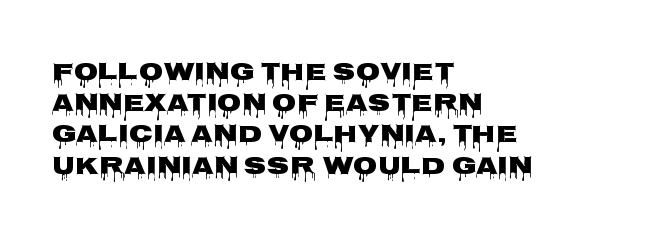
If you drew a line through each stem, it would be perfectly vertical. Leading: standard. The setting favours the left margin, as ordinary paragraphs usually do. Nobody touched the tracking dial on this one. Lines of text with bare space underneath.
